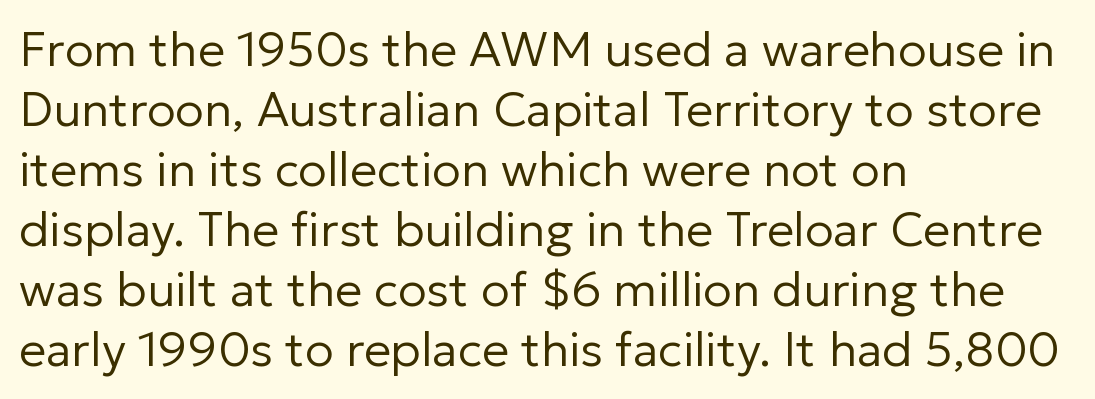
Q: Is the text bold? A: No.
Q: Is the text italic (slanted)? A: No, it is upright.
Q: Is the typeface a serif or a sans-serif typeface? A: Sans-serif.
Q: Is the text underlined? A: No.
Q: How is the paragraph aligned? A: Left-aligned.
Q: Is the spacing between letters normal or unusually wide? A: Normal.
Q: Is the spacing between lines tight, normal or loose? A: Normal.
Q: Width (condensed, normal, or wide)? A: Normal.
Q: Stroke contrast? A: Low.
Q: x-height? A: Medium.
Q: Monospaced? A: No.
